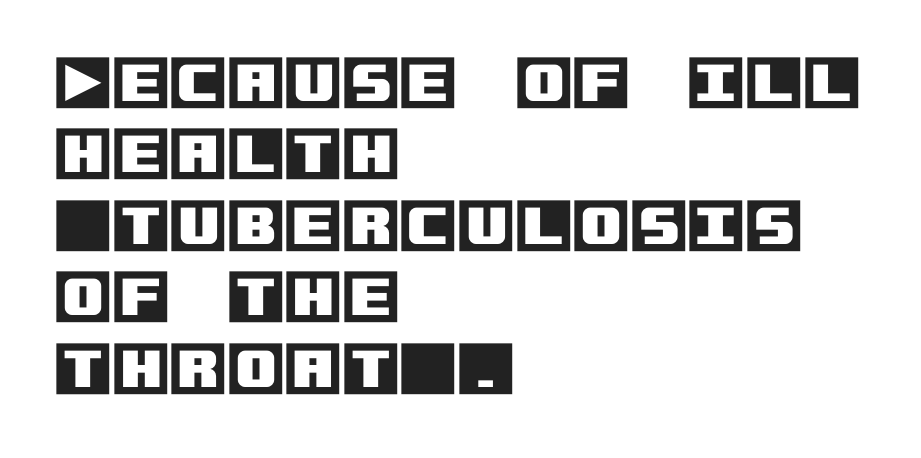
{"italic": "no", "width": "normal", "x_height": "large", "underline": "no", "align": "left", "line_spacing_ratio": 1.21, "letter_spacing": "normal", "letter_spacing_em": 0.0, "glyph_px": 59}
